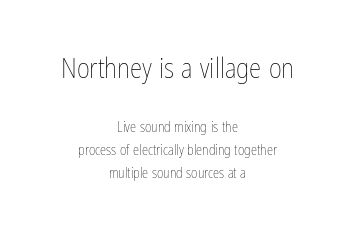
{"italic": "no", "bold": "no", "weight": "thin", "width": "condensed", "stroke_contrast": "low", "x_height": "medium", "monospaced": "no", "underline": "no", "align": "center", "line_spacing": "normal", "line_spacing_ratio": 1.66, "letter_spacing": "normal", "letter_spacing_em": 0.0, "larger_block": "first", "size_ratio": 2.0, "glyph_px": 28}
